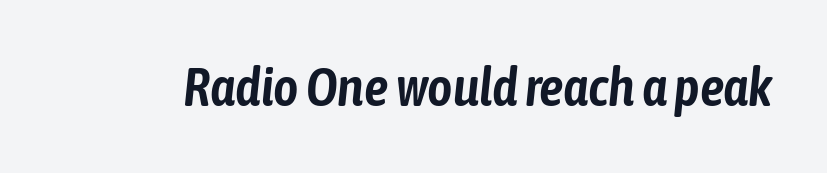
The image shows 54 px condensed type, italic (leaning right); set normal letter spacing, not underlined; low stroke contrast and a medium x-height.
